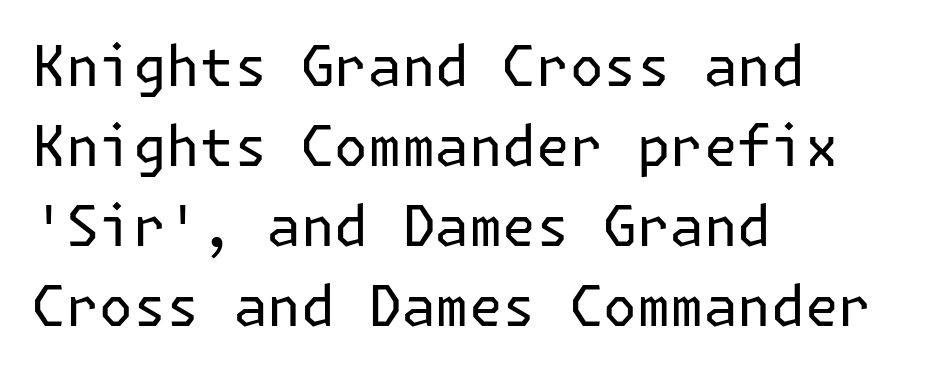
{"serif": "no", "italic": "no", "bold": "no", "weight": "regular", "width": "normal", "stroke_contrast": "low", "x_height": "medium", "underline": "no", "align": "left", "line_spacing": "normal", "line_spacing_ratio": 1.43, "letter_spacing": "normal", "letter_spacing_em": 0.0, "glyph_px": 56}
